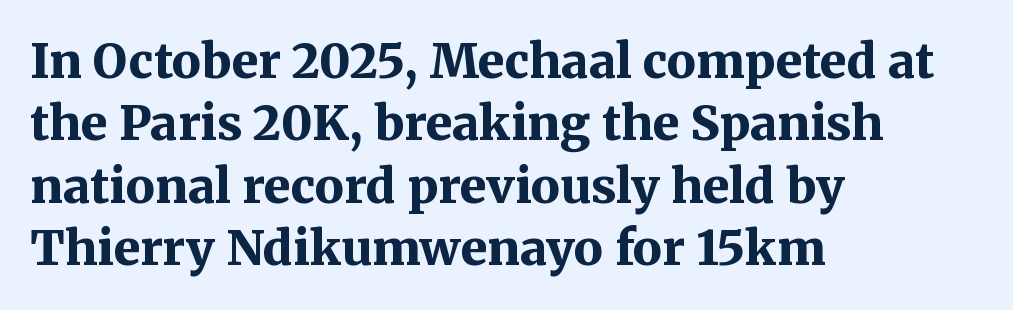
The image shows 48 px bold serif type, upright; set left-aligned, normal line spacing (1.3x), normal letter spacing, not underlined; medium stroke contrast and a medium x-height.
